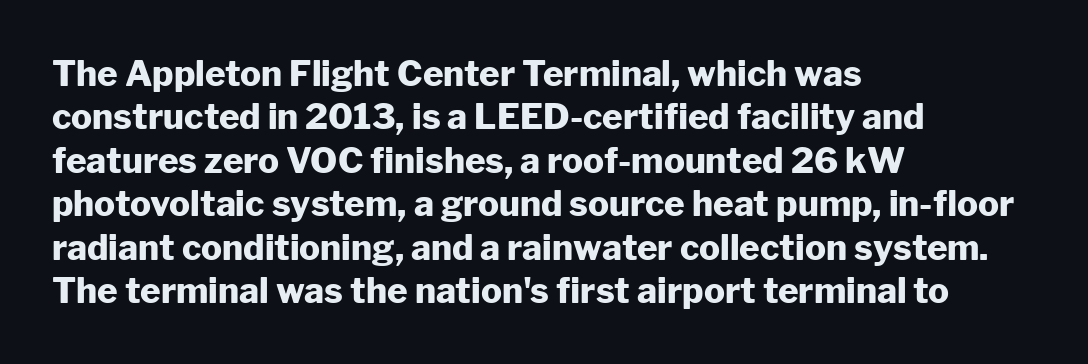
The typesetting leans heavy: a genuine bold. Left-aligned paragraph, ragged on the right. How are the letters spaced? Ordinarily, with no added tracking. Each letter's strokes conclude bluntly, with no projecting serifs. Quick note: underline off.
